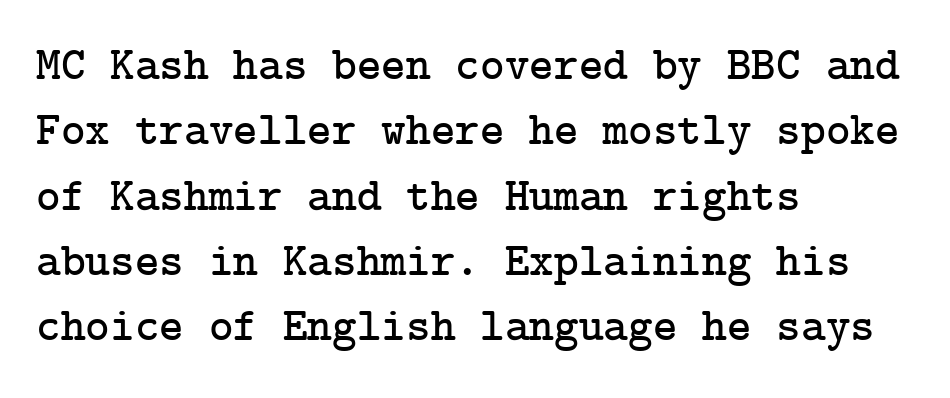
{"serif": "yes", "italic": "no", "width": "normal", "stroke_contrast": "low", "x_height": "medium", "underline": "no", "align": "left", "line_spacing": "normal", "line_spacing_ratio": 1.39, "letter_spacing": "normal", "letter_spacing_em": 0.0, "glyph_px": 47}
